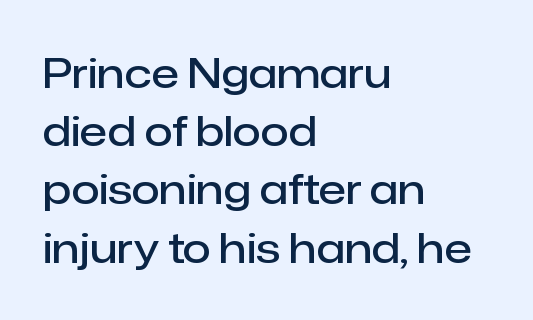
Q: Is the text bold? A: Semi-bold.
Q: Is the text italic (slanted)? A: No, it is upright.
Q: Is the typeface a serif or a sans-serif typeface? A: Sans-serif.
Q: Is the text underlined? A: No.
Q: How is the paragraph aligned? A: Left-aligned.
Q: Is the spacing between letters normal or unusually wide? A: Normal.
Q: Is the spacing between lines tight, normal or loose? A: Normal.
Q: Width (condensed, normal, or wide)? A: Normal.
Q: Stroke contrast? A: Low.
Q: x-height? A: Medium.
Q: Monospaced? A: No.
